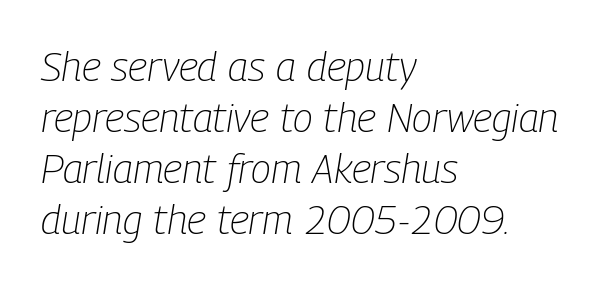
Q: Is the text bold? A: No.
Q: Is the text italic (slanted)? A: Yes, it leans right by about 9 degrees.
Q: Is the text underlined? A: No.
Q: How is the paragraph aligned? A: Left-aligned.
Q: Is the spacing between letters normal or unusually wide? A: Normal.
Q: Width (condensed, normal, or wide)? A: Condensed.
Q: Stroke contrast? A: Low.
Q: x-height? A: Medium.
Q: Monospaced? A: No.
